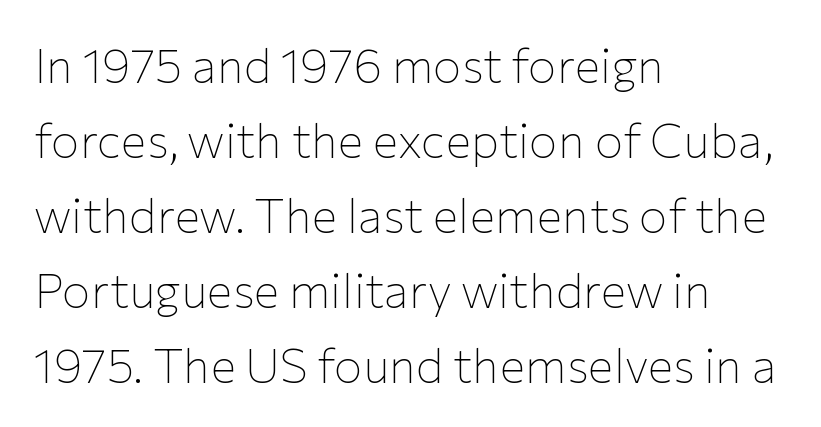
The image shows 48 px thin sans-serif type, upright; set left-aligned, normal line spacing (1.56x), normal letter spacing, not underlined; low stroke contrast and a medium x-height.
